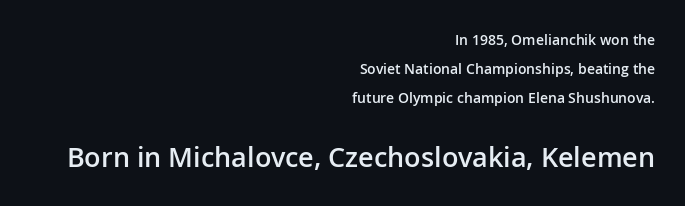
Q: Is the text bold? A: Semi-bold.
Q: Is the text italic (slanted)? A: No, it is upright.
Q: Is the text underlined? A: No.
Q: How is the paragraph aligned? A: Right-aligned.
Q: Is the spacing between letters normal or unusually wide? A: Normal.
Q: Is the spacing between lines tight, normal or loose? A: Loose.
Q: Which block of text is set in a larger size, the first (top) or the second (bottom)? A: The second (bottom) one.
